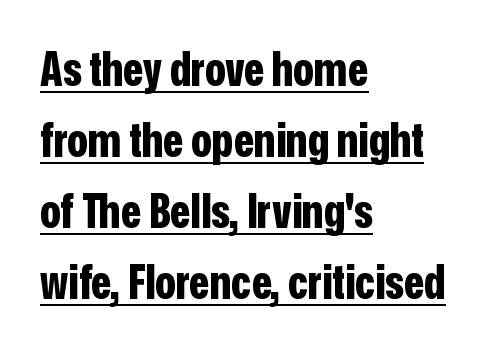
The font's upright variant was chosen for this text. Is this a sans? Yes — the strokes have no serifs. The line-height multiplier appears to be the usual default. This rendering uses left alignment, leaving the right contour irregular. A typesetter would call this proportional, since set widths differ per character.
